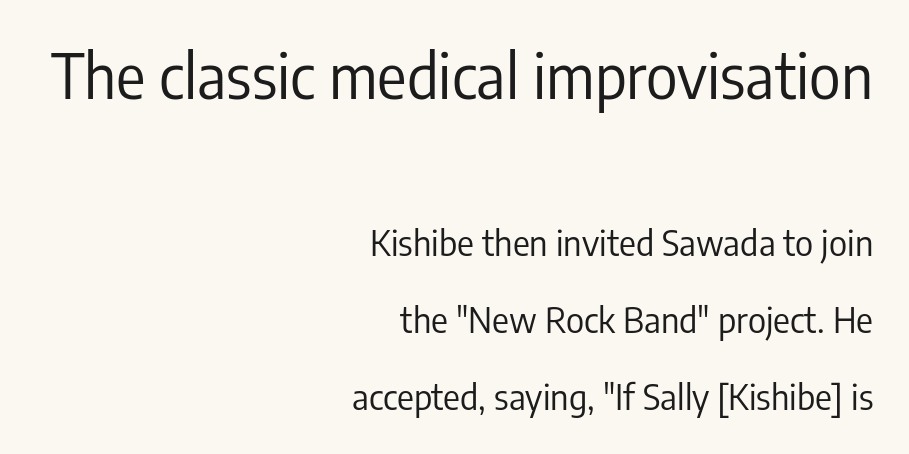
Size hierarchy here favors the leading block over the trailing one. Look at the tracking — it's just the regular setting, nothing added. What kind of face is this? One without serifs — a sans. Glance below the letters and you will spot only blank space.
